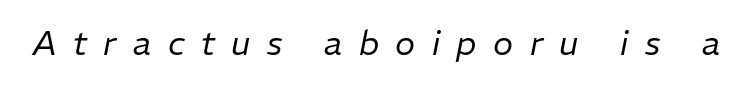
Q: Is the text bold? A: No.
Q: Is the text italic (slanted)? A: Yes, it leans right by about 11 degrees.
Q: Is the text underlined? A: No.
Q: Is the spacing between letters normal or unusually wide? A: Unusually wide.
Q: Width (condensed, normal, or wide)? A: Normal.
Q: Stroke contrast? A: Low.
Q: x-height? A: Medium.
Q: Monospaced? A: No.
